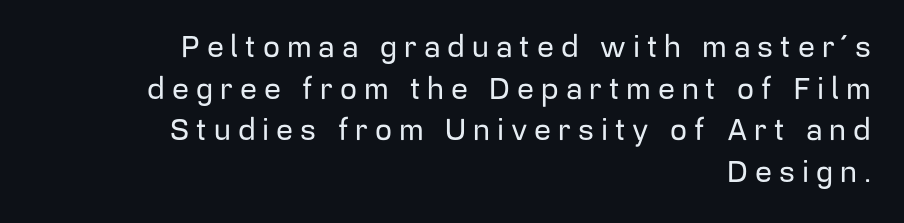
The image shows 30 px sans-serif type, upright; set right-aligned, normal line spacing (1.39x), unusually wide letter spacing (+0.23 em), not underlined; low stroke contrast and a medium x-height.
